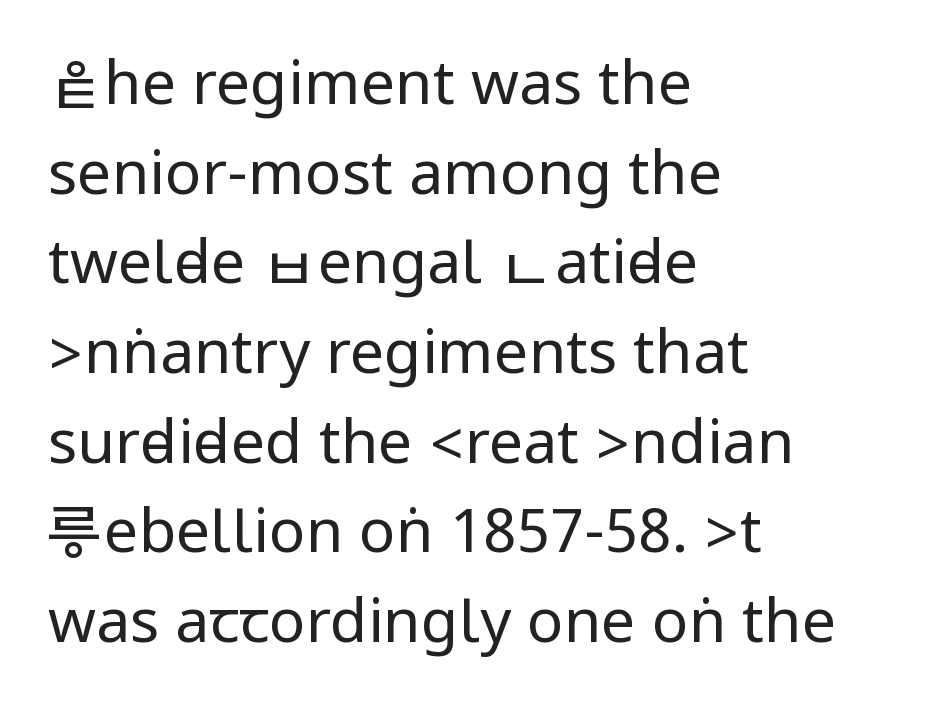
Q: Is the text bold? A: No.
Q: Is the text italic (slanted)? A: No, it is upright.
Q: Is the typeface a serif or a sans-serif typeface? A: Sans-serif.
Q: Is the text underlined? A: No.
Q: How is the paragraph aligned? A: Left-aligned.
Q: Is the spacing between letters normal or unusually wide? A: Normal.
Q: Is the spacing between lines tight, normal or loose? A: Normal.
Q: Width (condensed, normal, or wide)? A: Condensed.
Q: Stroke contrast? A: Low.
